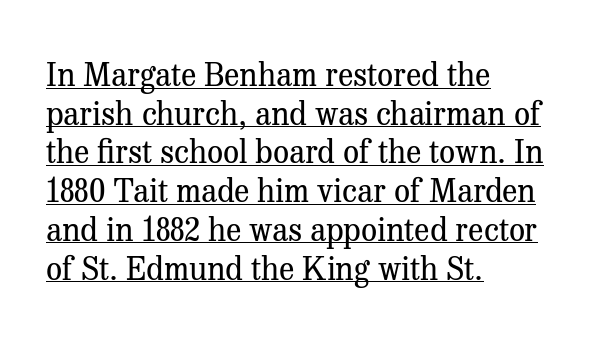
The image shows 32 px regular-weight serif type, upright; set left-aligned, line spacing 1.21x, normal letter spacing, underlined; medium stroke contrast and a medium x-height.
